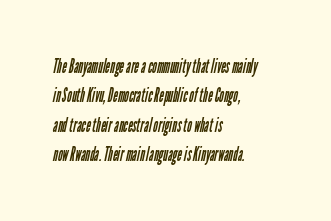
The image shows 20 px text type; set left-aligned, normal line spacing (1.47x), normal letter spacing, not underlined.
